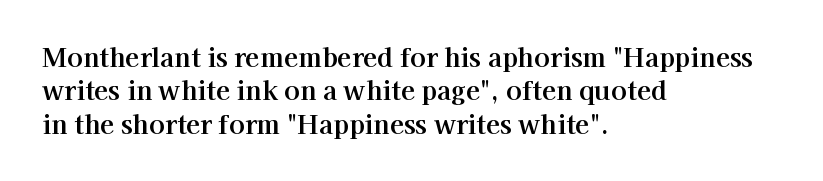
{"italic": "no", "underline": "no", "align": "left", "line_spacing": "normal", "line_spacing_ratio": 1.28, "letter_spacing": "normal", "letter_spacing_em": 0.0, "glyph_px": 26}
